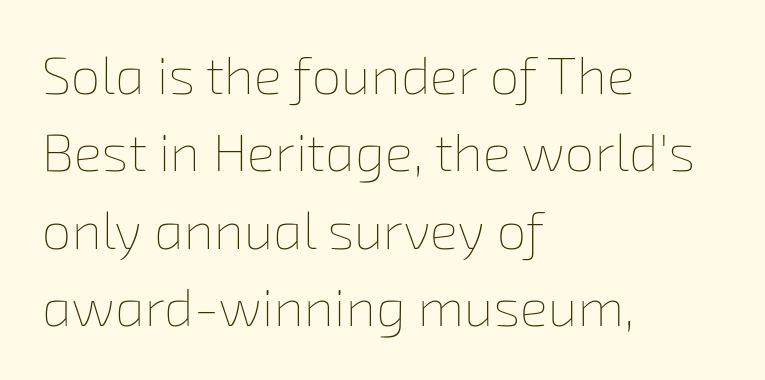
The image shows 53 px thin type; set left-aligned, normal line spacing (1.46x), normal letter spacing, not underlined; low stroke contrast and a medium x-height.
